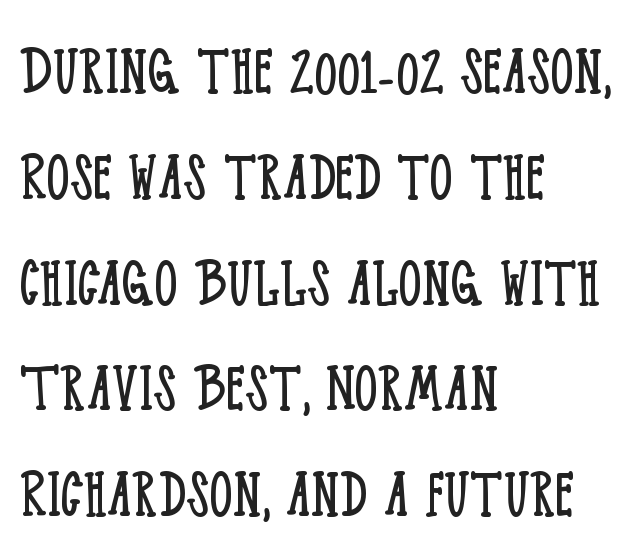
Is this a sans? No — the strokes have serifs. Quick note: not italic, upright. On a weight scale, this lands at 450 or below. The leading is moderate, giving the passage an even texture. The rendering keeps characters at their native spacing. The letters advance in unequal steps, a hallmark of proportional type.
